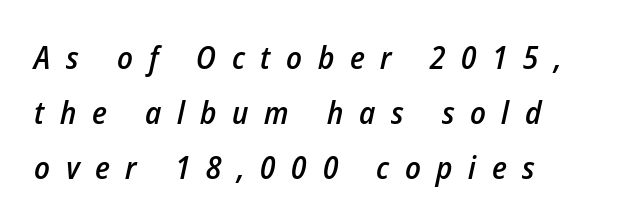
{"italic": "yes", "lean": "right", "slant_degrees": 12, "bold": "semi", "weight": "semibold", "width": "condensed", "stroke_contrast": "low", "x_height": "medium", "monospaced": "no", "underline": "no", "align": "left", "line_spacing_ratio": 1.72, "letter_spacing": "wide", "letter_spacing_em": 0.49, "glyph_px": 32}
